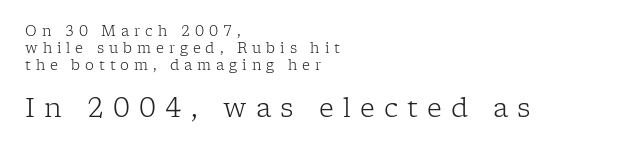
Here the glyphs are tracked loosely, breaking word shapes into spaced letters. No chunkiness to these letters — they're not bold. Caption: upper text group reduced, lower text group enlarged. Check under the words: just untouched page. Layout note: lines flush left. Notice how the stems are strictly vertical — no italics here.
